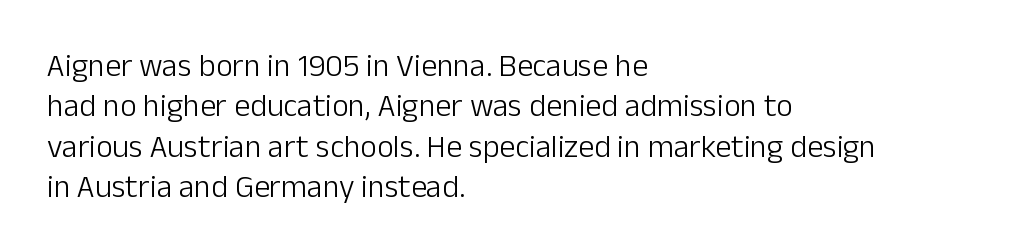
A typesetter would mark this as roman, not italic. The rendering uses natural spacing where letterforms have individual widths. The space beneath each line is pristine and unruled. This rendering employs a face without finishing strokes, i.e., a sans-serif. Compared with typical body copy, the letter spacing here is the same.
